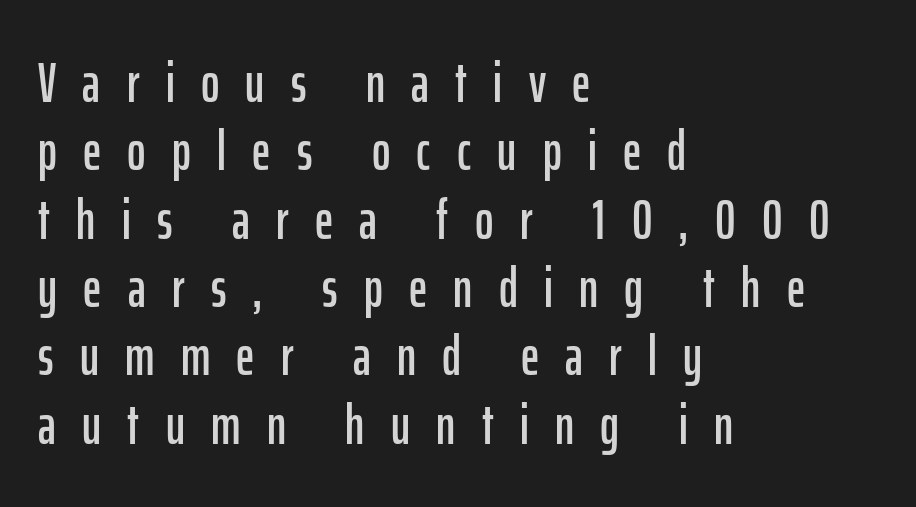
Q: Is the text italic (slanted)? A: No, it is upright.
Q: Is the typeface a serif or a sans-serif typeface? A: Sans-serif.
Q: Is the text underlined? A: No.
Q: How is the paragraph aligned? A: Left-aligned.
Q: Is the spacing between letters normal or unusually wide? A: Unusually wide.
Q: Width (condensed, normal, or wide)? A: Condensed.
Q: Stroke contrast? A: Low.
Q: x-height? A: Medium.
Q: Monospaced? A: No.
